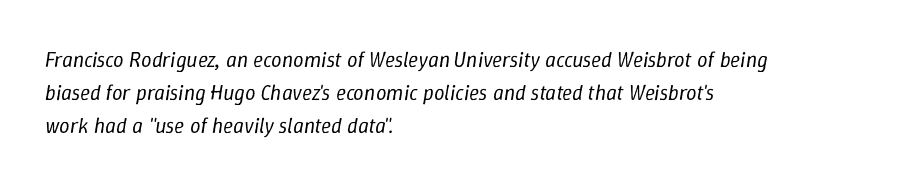
Quick note: italic. Line beginnings align vertically; line endings do not. Caption: standard tracking, unaltered. Vertical stems look standard width or narrower in stroke.
